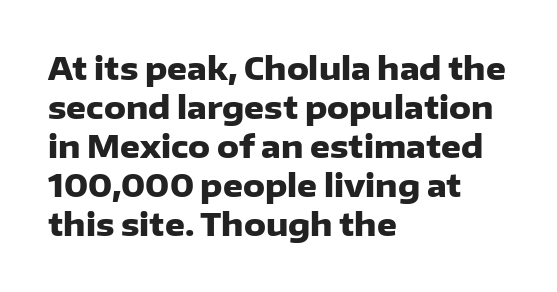
{"serif": "no", "italic": "no", "bold": "yes", "weight": "heavy", "width": "normal", "stroke_contrast": "low", "x_height": "medium", "monospaced": "no", "underline": "no", "align": "left", "line_spacing": "normal", "line_spacing_ratio": 1.26, "letter_spacing": "normal", "letter_spacing_em": 0.0, "glyph_px": 31}
